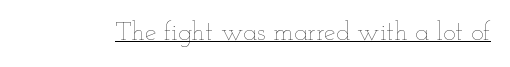
Short note: letters normally spaced. Is this a heavy cut? Hardly; it is regular or lighter. This sample uses an upright cut, with every glyph sitting square on the baseline. Is there an underline? Yes — a line sits under the letters.
